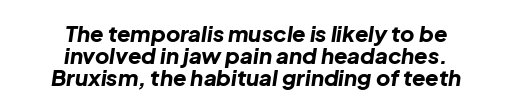
The image shows 22 px bold type, italic (leaning right); set centered, tight line spacing (1.0x), normal letter spacing, not underlined.
